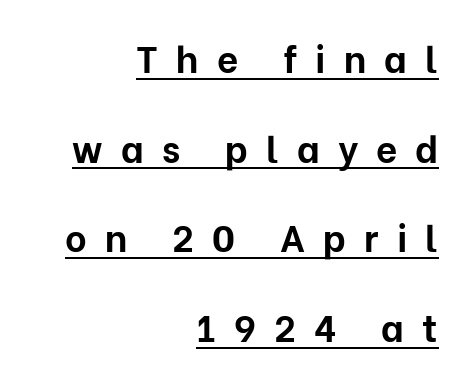
Q: Is the text bold? A: Yes.
Q: Is the text italic (slanted)? A: No, it is upright.
Q: Is the typeface a serif or a sans-serif typeface? A: Sans-serif.
Q: Is the text underlined? A: Yes.
Q: How is the paragraph aligned? A: Right-aligned.
Q: Is the spacing between letters normal or unusually wide? A: Unusually wide.
Q: Is the spacing between lines tight, normal or loose? A: Loose.
Q: Width (condensed, normal, or wide)? A: Normal.
Q: Stroke contrast? A: Low.
Q: x-height? A: Medium.
Q: Monospaced? A: No.
